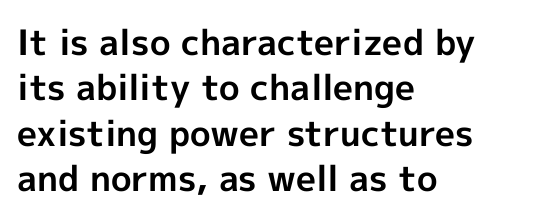
Stroke thickness is high; the sample reads as a true bold. Note: no serifs on the glyphs. Every stem runs plumb, perpendicular to the baseline. In terms of letterspacing, this is plain default setting. Unmarked baselines from the first word to the last.
